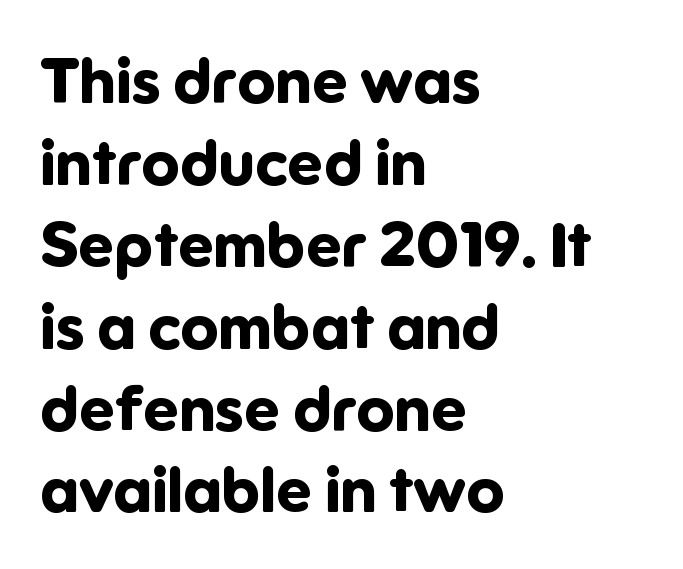
Q: Is the text bold? A: Yes.
Q: Is the text italic (slanted)? A: No, it is upright.
Q: Is the typeface a serif or a sans-serif typeface? A: Sans-serif.
Q: Is the text underlined? A: No.
Q: How is the paragraph aligned? A: Left-aligned.
Q: Is the spacing between letters normal or unusually wide? A: Normal.
Q: Is the spacing between lines tight, normal or loose? A: Normal.
Q: Width (condensed, normal, or wide)? A: Normal.
Q: Stroke contrast? A: Low.
Q: x-height? A: Medium.
Q: Monospaced? A: No.
